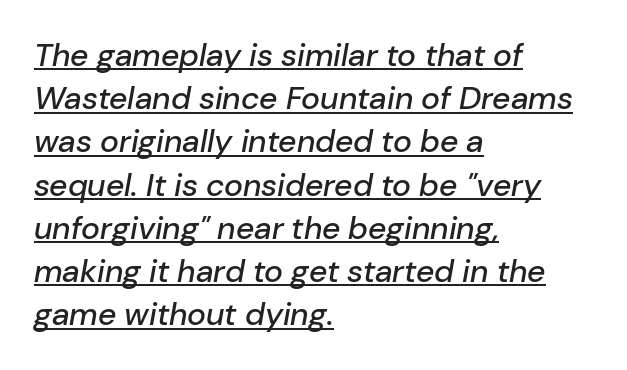
Q: Is the text italic (slanted)? A: Yes, it leans right by about 10 degrees.
Q: Is the text underlined? A: Yes.
Q: How is the paragraph aligned? A: Left-aligned.
Q: Is the spacing between letters normal or unusually wide? A: Normal.
Q: Is the spacing between lines tight, normal or loose? A: Normal.
Q: Width (condensed, normal, or wide)? A: Normal.
Q: Stroke contrast? A: Low.
Q: x-height? A: Medium.
Q: Monospaced? A: No.
